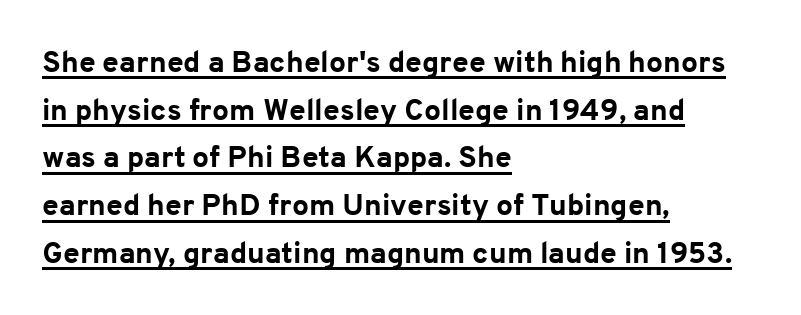
The image shows 30 px bold sans-serif type, upright; set left-aligned, normal line spacing (1.59x), normal letter spacing, underlined; low stroke contrast and a medium x-height.
